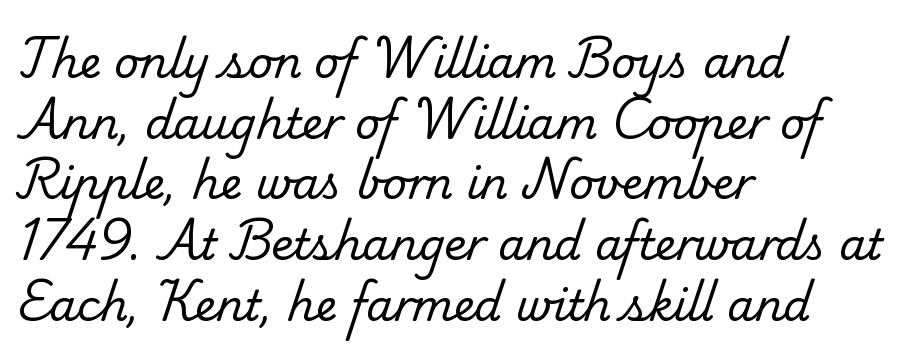
Type style note: has serifs. The rendering keeps characters at their native spacing. Teacher's note: observe the even left margin — that is flush-left alignment. Stroke thickness stays within the range of a standard reading face or lighter. A bare baseline throughout the passage.
